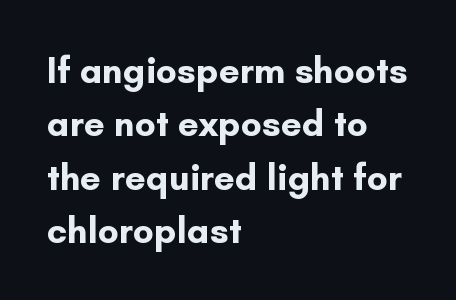
Q: Is the text bold? A: Yes.
Q: Is the text italic (slanted)? A: No, it is upright.
Q: Is the typeface a serif or a sans-serif typeface? A: Sans-serif.
Q: Is the text underlined? A: No.
Q: How is the paragraph aligned? A: Left-aligned.
Q: Is the spacing between letters normal or unusually wide? A: Normal.
Q: Is the spacing between lines tight, normal or loose? A: Normal.
Q: Width (condensed, normal, or wide)? A: Normal.
Q: Stroke contrast? A: Low.
Q: x-height? A: Small.
Q: Monospaced? A: No.
